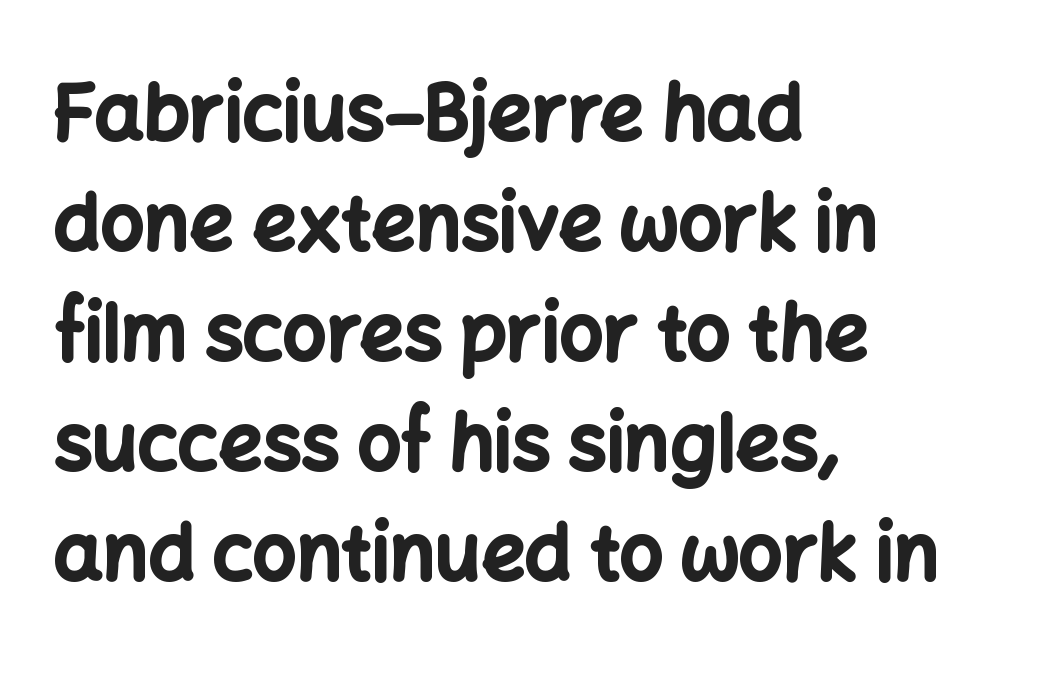
Q: Is the text bold? A: Yes.
Q: Is the text italic (slanted)? A: No, it is upright.
Q: Is the typeface a serif or a sans-serif typeface? A: Sans-serif.
Q: Is the text underlined? A: No.
Q: How is the paragraph aligned? A: Left-aligned.
Q: Is the spacing between letters normal or unusually wide? A: Normal.
Q: Is the spacing between lines tight, normal or loose? A: Normal.
Q: Width (condensed, normal, or wide)? A: Normal.
Q: Stroke contrast? A: Low.
Q: x-height? A: Medium.
Q: Monospaced? A: No.
